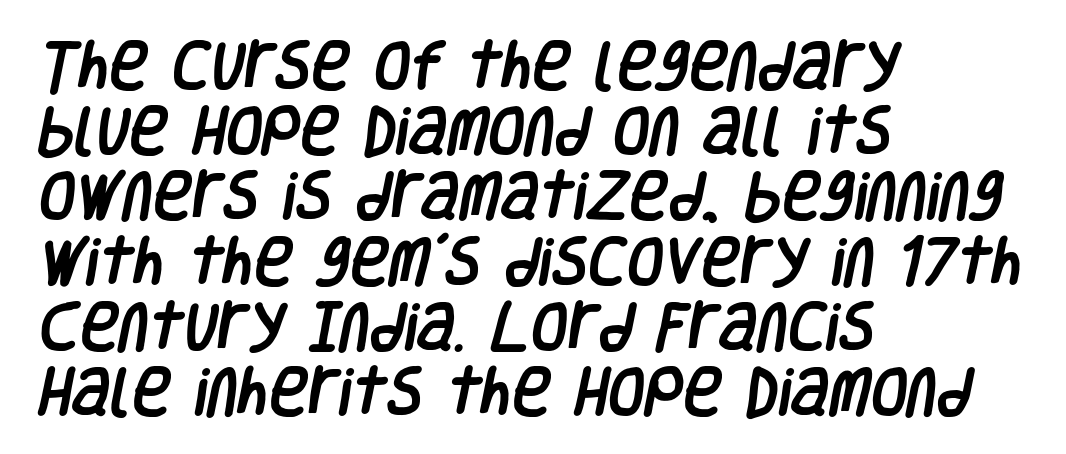
The rendering shows plain stroke endings on the letterforms — a sans-serif design. The letters advance in unequal steps, a hallmark of proportional type. Every row of glyphs begins at an identical x-position on the left. Tracking value appears to be zero — textbook default spacing. Rule under the text: the space is simply empty.
